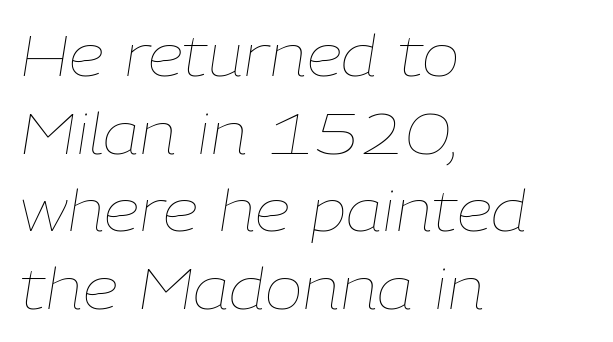
{"italic": "yes", "lean": "right", "slant_degrees": 9, "bold": "no", "weight": "thin", "width": "normal", "stroke_contrast": "low", "x_height": "medium", "monospaced": "no", "underline": "no", "align": "left", "line_spacing": "normal", "line_spacing_ratio": 1.36, "letter_spacing": "normal", "letter_spacing_em": 0.0, "glyph_px": 57}
